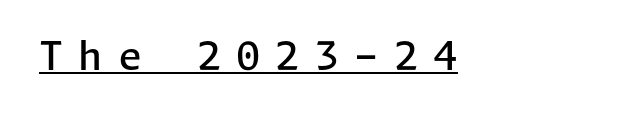
Q: Is the text bold? A: Semi-bold.
Q: Is the text italic (slanted)? A: No, it is upright.
Q: Is the typeface a serif or a sans-serif typeface? A: Sans-serif.
Q: Is the text underlined? A: Yes.
Q: How is the paragraph aligned? A: Left-aligned.
Q: Is the spacing between letters normal or unusually wide? A: Unusually wide.
Q: Width (condensed, normal, or wide)? A: Normal.
Q: Stroke contrast? A: Low.
Q: x-height? A: Medium.
